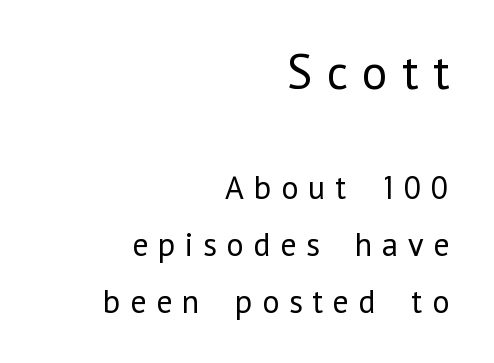
Q: Is the text bold? A: No.
Q: Is the text italic (slanted)? A: No, it is upright.
Q: Is the typeface a serif or a sans-serif typeface? A: Sans-serif.
Q: Is the text underlined? A: No.
Q: How is the paragraph aligned? A: Right-aligned.
Q: Is the spacing between letters normal or unusually wide? A: Unusually wide.
Q: Which block of text is set in a larger size, the first (top) or the second (bottom)? A: The first (top) one.
Q: Width (condensed, normal, or wide)? A: Normal.
Q: Stroke contrast? A: Low.
Q: x-height? A: Medium.
Q: Monospaced? A: No.
